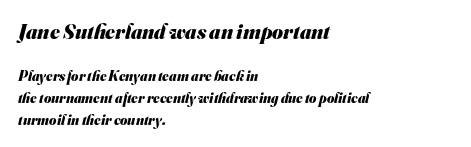
Each new line begins a customary step beneath the previous one. Plain, unruled lines of type. Students, note that the glyphs here touch the page at normal intervals. The rendering uses a bold face; every stroke is thick and dark. Two sizes are in play, and the larger belongs to the first block. The typesetter chose a ragged-right arrangement here.
